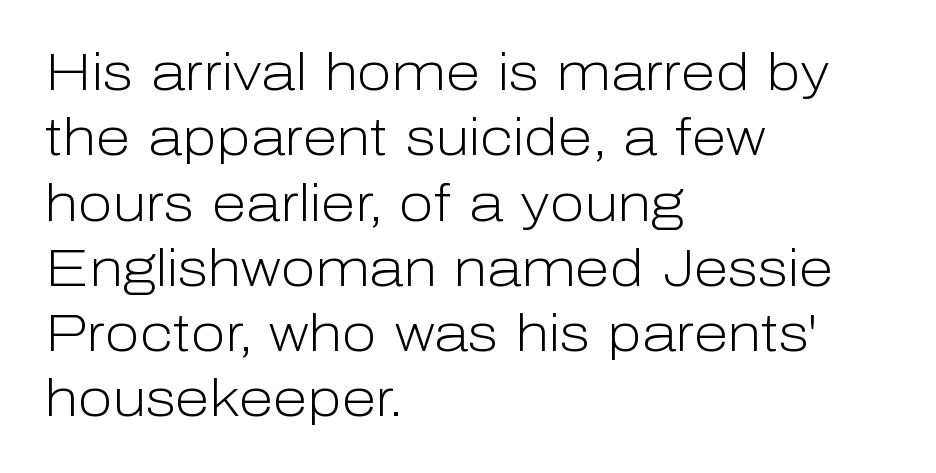
{"serif": "no", "italic": "no", "bold": "no", "weight": "light", "width": "normal", "stroke_contrast": "low", "x_height": "medium", "monospaced": "no", "underline": "no", "align": "left", "line_spacing": "normal", "line_spacing_ratio": 1.28, "letter_spacing": "normal", "letter_spacing_em": 0.0, "glyph_px": 51}
